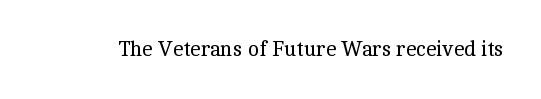
The image shows 21 px text type, upright; set normal letter spacing, not underlined.
